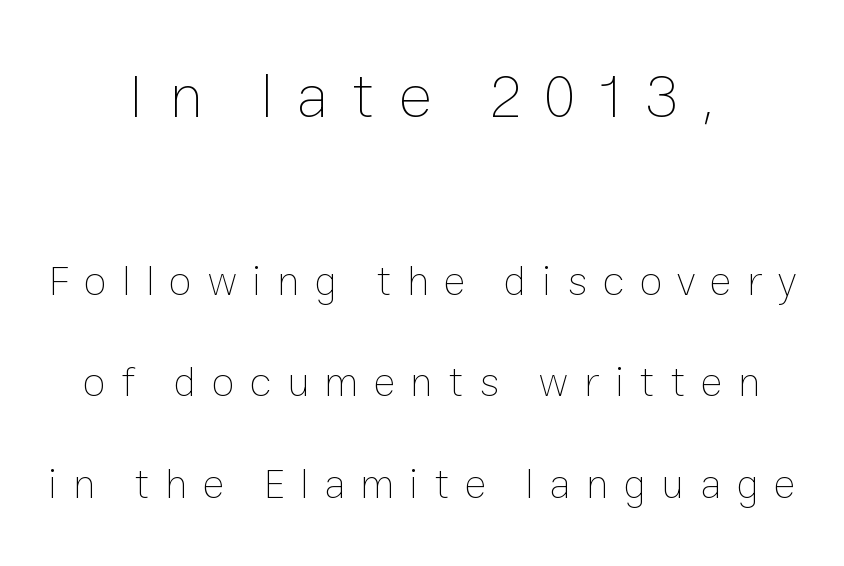
The image shows 63 px thin type, upright; set centered, loose line spacing (2.41x), unusually wide letter spacing (+0.36 em), not underlined; the first (top) block is 1.5x larger; low stroke contrast and a medium x-height.
